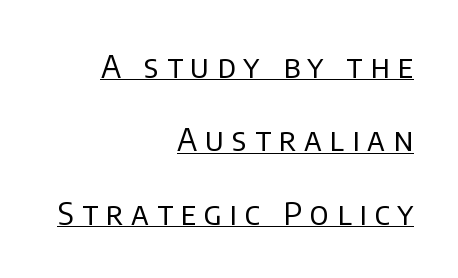
{"serif": "no", "italic": "no", "bold": "no", "weight": "regular", "width": "normal", "stroke_contrast": "low", "x_height": "large", "monospaced": "no", "underline": "yes", "align": "right", "line_spacing": "loose", "line_spacing_ratio": 2.29, "letter_spacing": "wide", "letter_spacing_em": 0.25, "glyph_px": 32}
